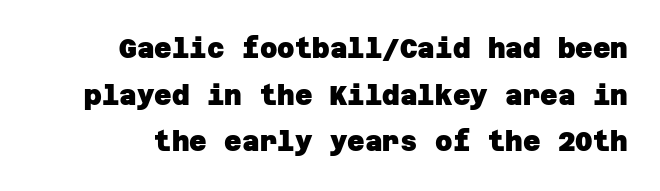
{"bold": "yes", "underline": "no", "line_spacing_ratio": 1.73, "letter_spacing": "normal", "letter_spacing_em": 0.0, "glyph_px": 27}
